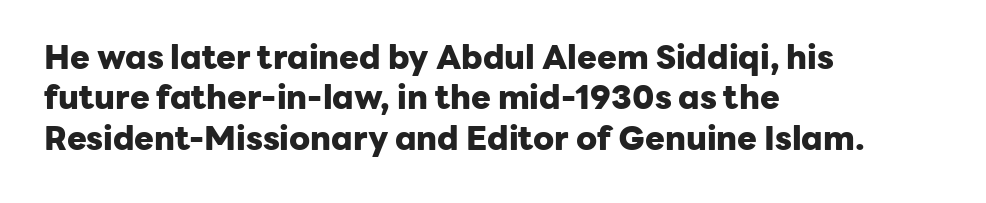
The sample has been set heavy, in full bold. These lines are set flush left with a ragged right edge. The letters sit at their default tracking, neither squeezed nor spread. Character widths vary here, with narrow letters taking less room than wide ones. Style check: upright. Only glyphs here, with clear space below each row.
